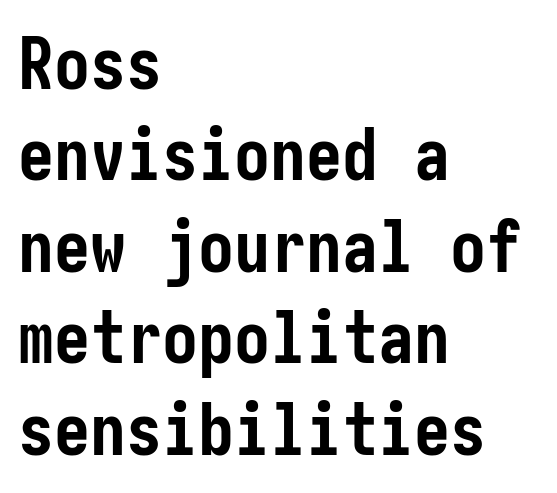
The image shows 72 px semibold, condensed sans-serif type, upright; set left-aligned, normal line spacing (1.27x), normal letter spacing, not underlined; low stroke contrast and a medium x-height.
